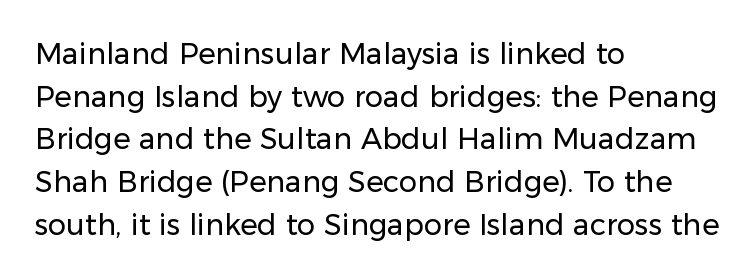
Q: Is the text bold? A: No.
Q: Is the text italic (slanted)? A: No, it is upright.
Q: Is the typeface a serif or a sans-serif typeface? A: Sans-serif.
Q: Is the text underlined? A: No.
Q: How is the paragraph aligned? A: Left-aligned.
Q: Is the spacing between letters normal or unusually wide? A: Normal.
Q: Is the spacing between lines tight, normal or loose? A: Normal.
Q: Width (condensed, normal, or wide)? A: Normal.
Q: Stroke contrast? A: Low.
Q: x-height? A: Medium.
Q: Monospaced? A: No.
